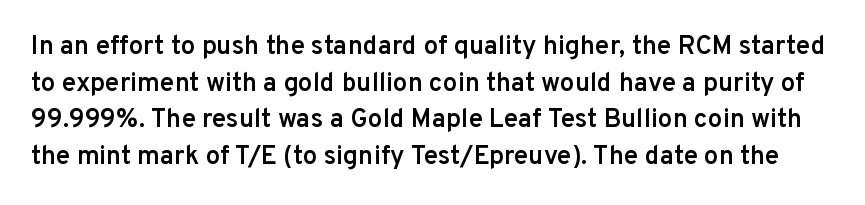
{"italic": "no", "bold": "semi", "underline": "no", "line_spacing": "normal", "line_spacing_ratio": 1.41, "letter_spacing": "normal", "letter_spacing_em": 0.0, "glyph_px": 26}
